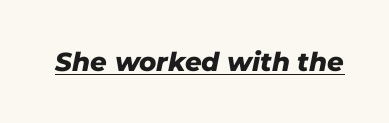
{"italic": "yes", "lean": "right", "slant_degrees": 11, "bold": "yes", "underline": "yes", "letter_spacing": "normal", "letter_spacing_em": 0.0, "glyph_px": 26}
